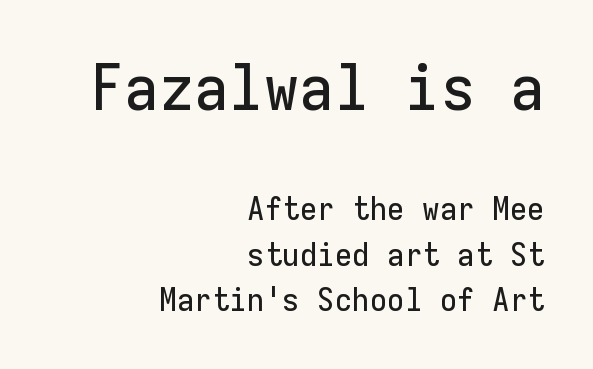
{"serif": "no", "italic": "no", "width": "normal", "stroke_contrast": "low", "x_height": "medium", "monospaced": "yes", "underline": "no", "align": "right", "line_spacing": "normal", "line_spacing_ratio": 1.41, "letter_spacing": "normal", "letter_spacing_em": 0.0, "larger_block": "first", "size_ratio": 2.0, "glyph_px": 64}
